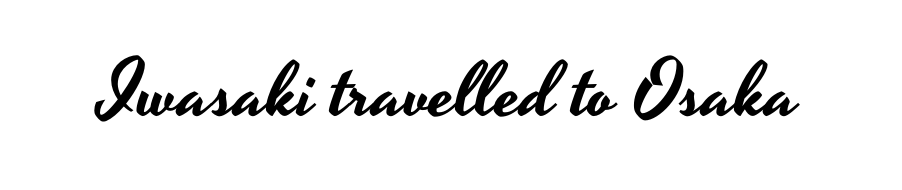
The image shows 77 px wide sans-serif type; set normal letter spacing, not underlined; low stroke contrast and a small x-height.
